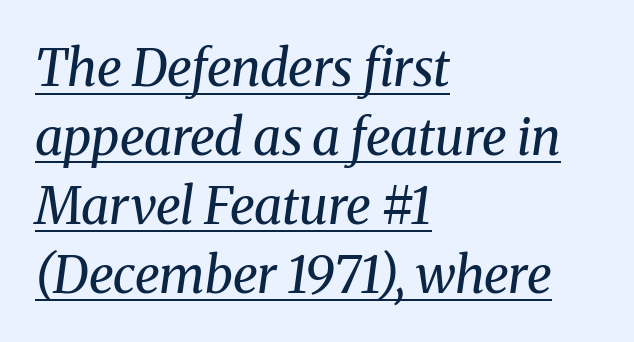
Q: Is the text bold? A: No.
Q: Is the text italic (slanted)? A: Yes, it leans right by about 8 degrees.
Q: Is the typeface a serif or a sans-serif typeface? A: Serif.
Q: Is the text underlined? A: Yes.
Q: How is the paragraph aligned? A: Left-aligned.
Q: Is the spacing between letters normal or unusually wide? A: Normal.
Q: Is the spacing between lines tight, normal or loose? A: Normal.
Q: Width (condensed, normal, or wide)? A: Normal.
Q: Stroke contrast? A: Medium.
Q: x-height? A: Medium.
Q: Monospaced? A: No.
